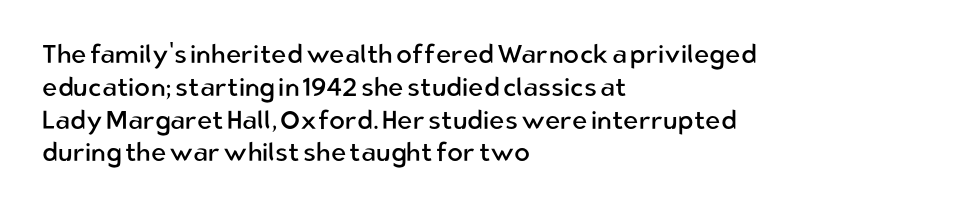
{"italic": "no", "bold": "no", "underline": "no", "align": "left", "line_spacing": "normal", "line_spacing_ratio": 1.26, "letter_spacing": "normal", "letter_spacing_em": 0.0, "glyph_px": 26}
